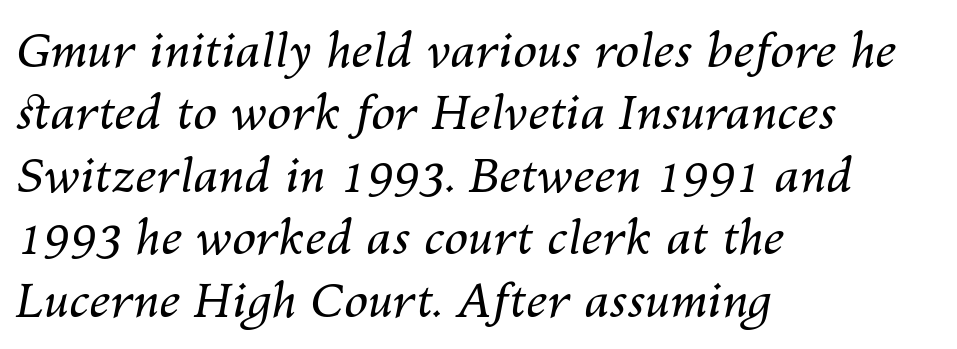
Interline gaps are of average width in this sample. Stroke mass is kept to a normal reading level or below. Do the characters align in a grid? No, the font is proportional. Does the copy run flush right? No — it runs flush left. What stands out about the letter spacing? Nothing — it is the standard amount. Rendered with sloped, italic letterforms.
